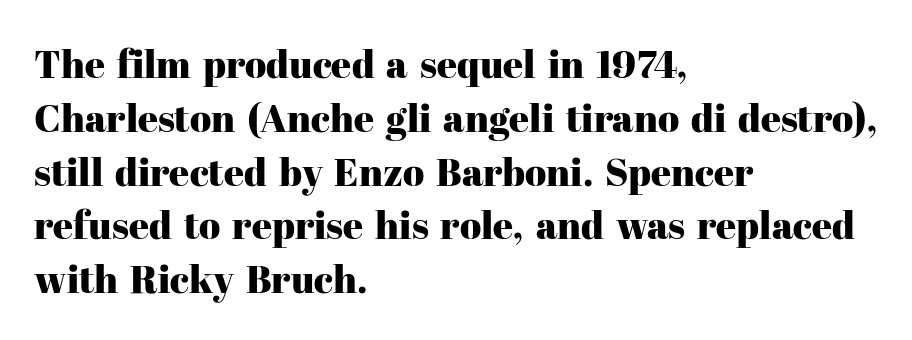
Each letter keeps its own natural width here, so spacing adapts to shape. Vertical spacing — default. Horizontal alignment here is leftward, the default for most running prose. The type is set solid horizontally, with unmodified tracking.
